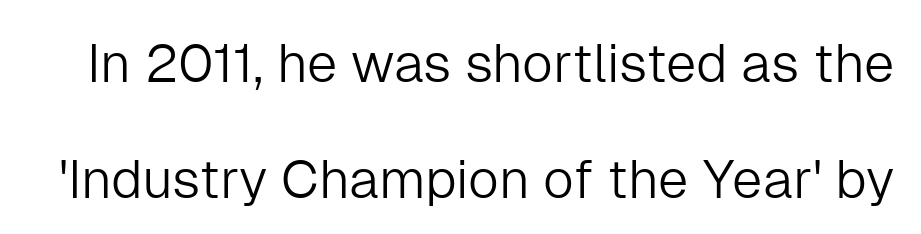
Q: Is the text bold? A: No.
Q: Is the text italic (slanted)? A: No, it is upright.
Q: Is the typeface a serif or a sans-serif typeface? A: Sans-serif.
Q: Is the text underlined? A: No.
Q: Is the spacing between letters normal or unusually wide? A: Normal.
Q: Is the spacing between lines tight, normal or loose? A: Loose.
Q: Width (condensed, normal, or wide)? A: Normal.
Q: Stroke contrast? A: Low.
Q: x-height? A: Medium.
Q: Monospaced? A: No.
